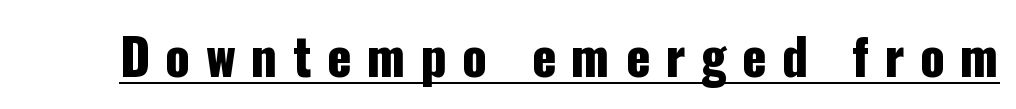
The image shows 50 px condensed sans-serif type, upright; set unusually wide letter spacing (+0.31 em), underlined; low stroke contrast and a medium x-height.
